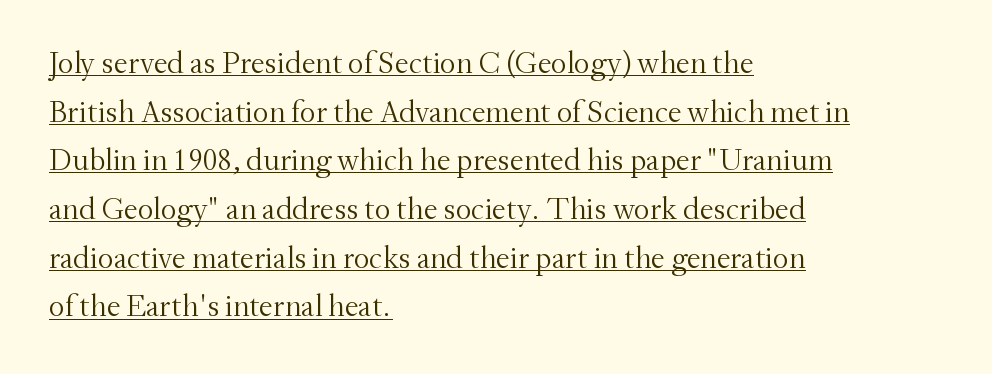
{"serif": "yes", "italic": "no", "bold": "no", "weight": "light", "width": "normal", "stroke_contrast": "medium", "x_height": "small", "monospaced": "no", "underline": "yes", "align": "left", "line_spacing": "normal", "line_spacing_ratio": 1.57, "letter_spacing": "normal", "letter_spacing_em": 0.0, "glyph_px": 31}
